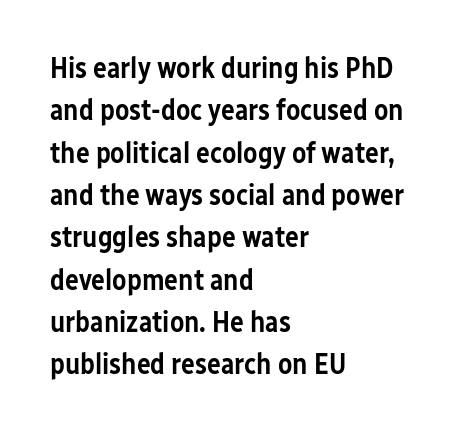
What weight is shown? A semibold, between regular and bold. Characters remain perfectly vertical along every line. Leading matches the norm, producing a regular column. The letterforms sit shoulder to shoulder at normal distance. The rendering shows plain stroke endings on the letterforms — a sans-serif design.
